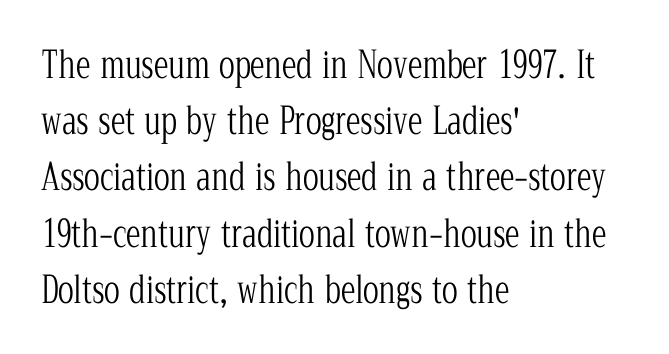
Q: Is the text bold? A: No.
Q: Is the text italic (slanted)? A: No, it is upright.
Q: Is the typeface a serif or a sans-serif typeface? A: Serif.
Q: Is the text underlined? A: No.
Q: How is the paragraph aligned? A: Left-aligned.
Q: Is the spacing between letters normal or unusually wide? A: Normal.
Q: Is the spacing between lines tight, normal or loose? A: Normal.
Q: Width (condensed, normal, or wide)? A: Condensed.
Q: Stroke contrast? A: Low.
Q: x-height? A: Medium.
Q: Monospaced? A: No.
